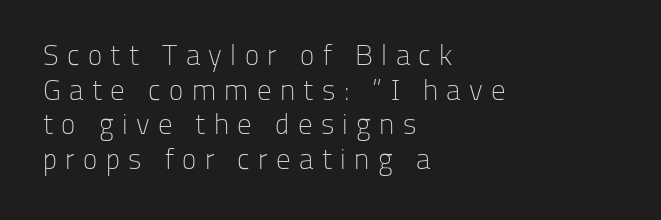
Q: Is the text bold? A: No.
Q: Is the text italic (slanted)? A: No, it is upright.
Q: Is the typeface a serif or a sans-serif typeface? A: Sans-serif.
Q: Is the text underlined? A: No.
Q: How is the paragraph aligned? A: Left-aligned.
Q: Is the spacing between letters normal or unusually wide? A: Unusually wide.
Q: Width (condensed, normal, or wide)? A: Normal.
Q: Stroke contrast? A: Low.
Q: x-height? A: Medium.
Q: Monospaced? A: No.
